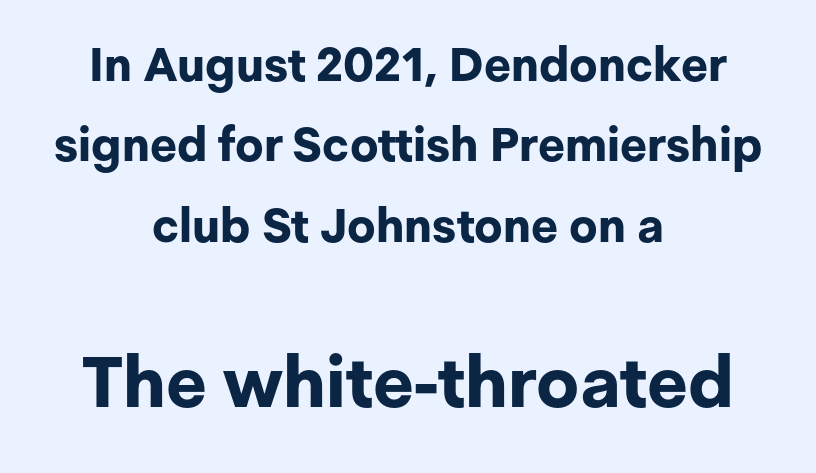
{"serif": "no", "italic": "no", "bold": "yes", "weight": "bold", "width": "normal", "stroke_contrast": "low", "x_height": "medium", "monospaced": "no", "underline": "no", "align": "center", "line_spacing_ratio": 1.71, "letter_spacing": "normal", "letter_spacing_em": 0.0, "larger_block": "second", "size_ratio": 1.51, "glyph_px": 71}
